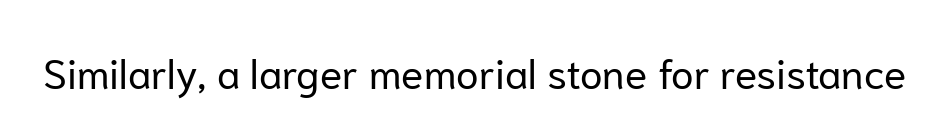
{"serif": "no", "italic": "no", "bold": "no", "weight": "regular", "width": "normal", "stroke_contrast": "low", "x_height": "medium", "monospaced": "no", "underline": "no", "letter_spacing": "normal", "letter_spacing_em": 0.0, "glyph_px": 41}
